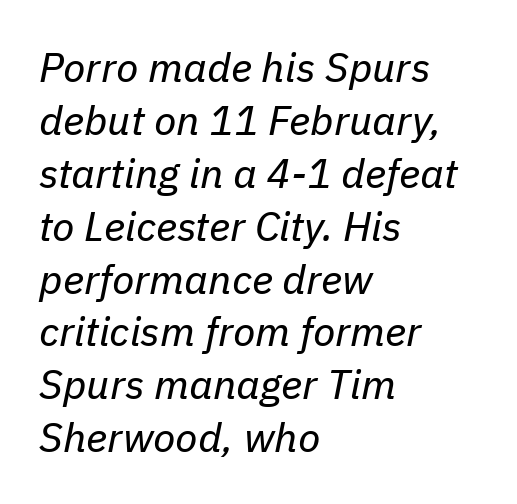
Q: Is the text bold? A: No.
Q: Is the text italic (slanted)? A: Yes, it leans right by about 11 degrees.
Q: Is the text underlined? A: No.
Q: How is the paragraph aligned? A: Left-aligned.
Q: Is the spacing between letters normal or unusually wide? A: Normal.
Q: Is the spacing between lines tight, normal or loose? A: Normal.
Q: Width (condensed, normal, or wide)? A: Normal.
Q: Stroke contrast? A: Low.
Q: x-height? A: Medium.
Q: Monospaced? A: No.
